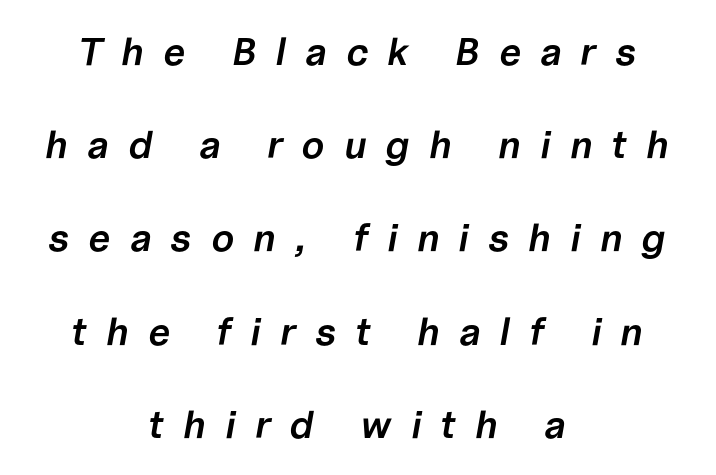
{"italic": "yes", "lean": "right", "slant_degrees": 10, "bold": "semi", "weight": "semibold", "width": "normal", "stroke_contrast": "low", "x_height": "medium", "monospaced": "no", "underline": "no", "align": "center", "line_spacing": "loose", "line_spacing_ratio": 2.39, "letter_spacing": "wide", "letter_spacing_em": 0.49, "glyph_px": 39}
